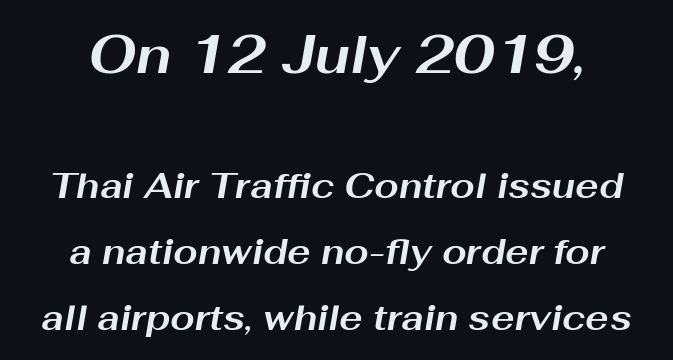
The image shows 53 px bold, wide type, italic (leaning right); set centered, line spacing 1.89x, normal letter spacing, not underlined; the first (top) block is 1.51x larger; medium stroke contrast and a medium x-height.
